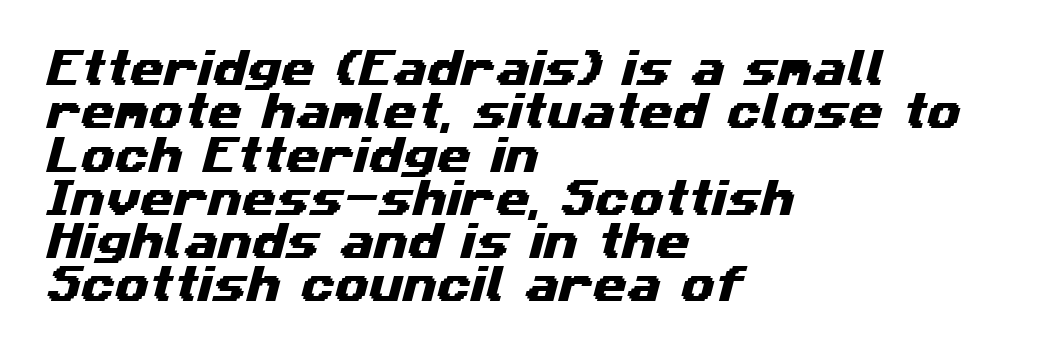
{"serif": "no", "width": "wide", "stroke_contrast": "medium", "x_height": "medium", "monospaced": "no", "underline": "no", "align": "left", "line_spacing": "tight", "line_spacing_ratio": 1.11, "letter_spacing": "normal", "letter_spacing_em": 0.0, "glyph_px": 39}
